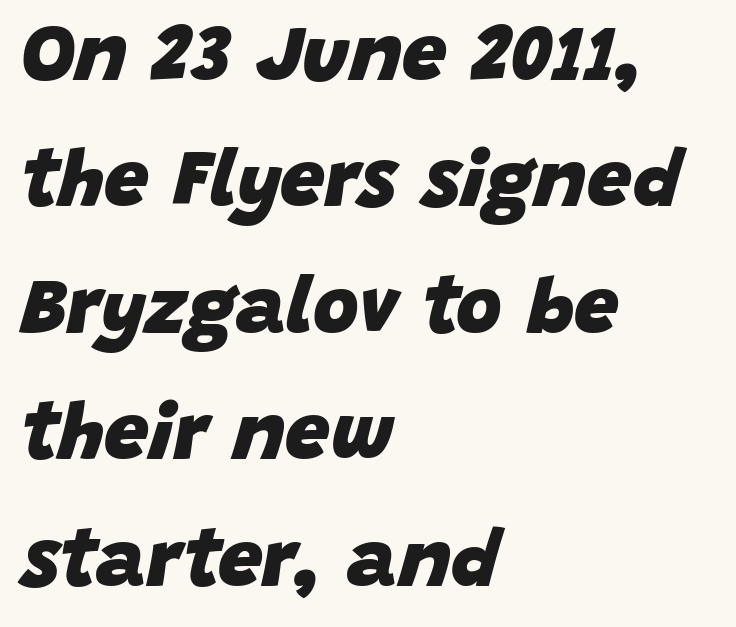
Q: Is the text bold? A: Yes.
Q: Is the text italic (slanted)? A: Yes, it leans right by about 15 degrees.
Q: Is the text underlined? A: No.
Q: How is the paragraph aligned? A: Left-aligned.
Q: Is the spacing between letters normal or unusually wide? A: Normal.
Q: Is the spacing between lines tight, normal or loose? A: Normal.
Q: Width (condensed, normal, or wide)? A: Normal.
Q: Stroke contrast? A: Low.
Q: x-height? A: Large.
Q: Monospaced? A: No.
